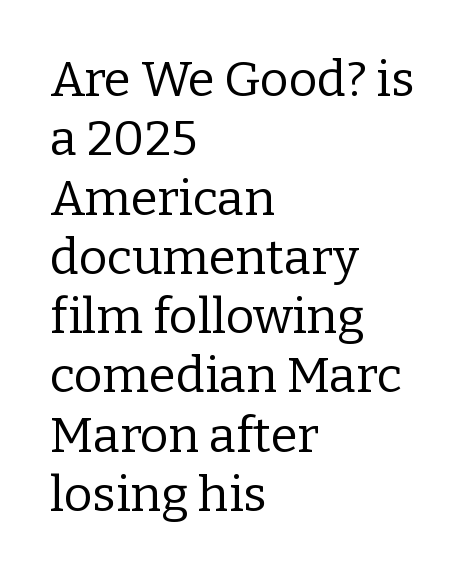
{"serif": "yes", "italic": "no", "bold": "no", "weight": "regular", "width": "normal", "stroke_contrast": "low", "x_height": "medium", "monospaced": "no", "underline": "no", "align": "left", "line_spacing_ratio": 1.21, "letter_spacing": "normal", "letter_spacing_em": 0.0, "glyph_px": 49}
